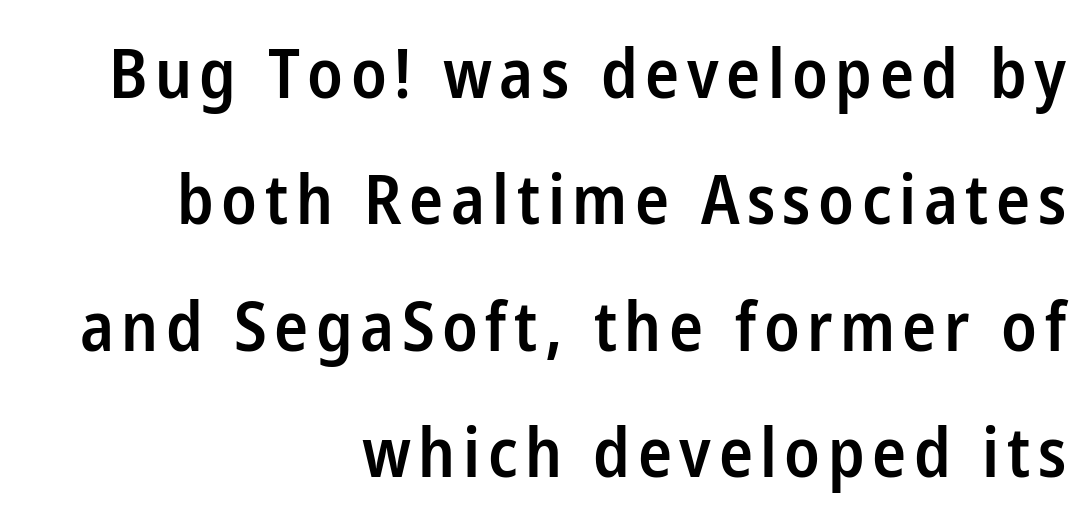
The image shows 68 px semibold, condensed sans-serif type, upright; set right-aligned, line spacing 1.86x, not underlined; low stroke contrast and a medium x-height.
